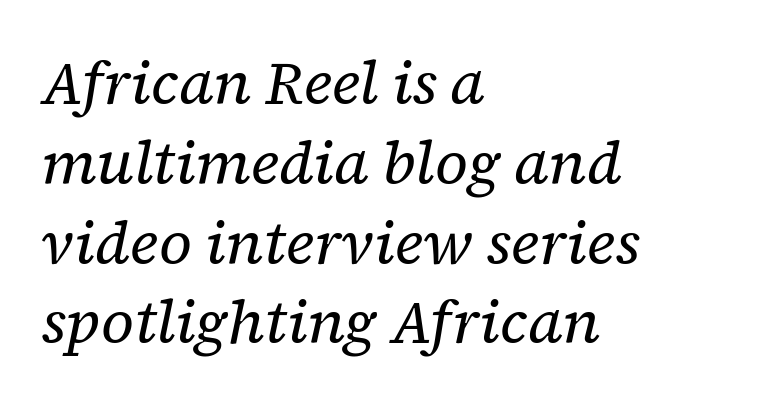
The image shows 60 px regular-weight serif type, italic (leaning right); set left-aligned, normal line spacing (1.33x), normal letter spacing, not underlined; low stroke contrast and a medium x-height.
